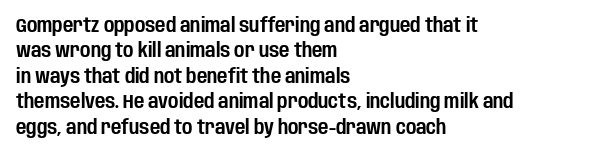
{"italic": "no", "underline": "no", "align": "left", "line_spacing": "normal", "line_spacing_ratio": 1.27, "letter_spacing": "normal", "letter_spacing_em": 0.0, "glyph_px": 20}
